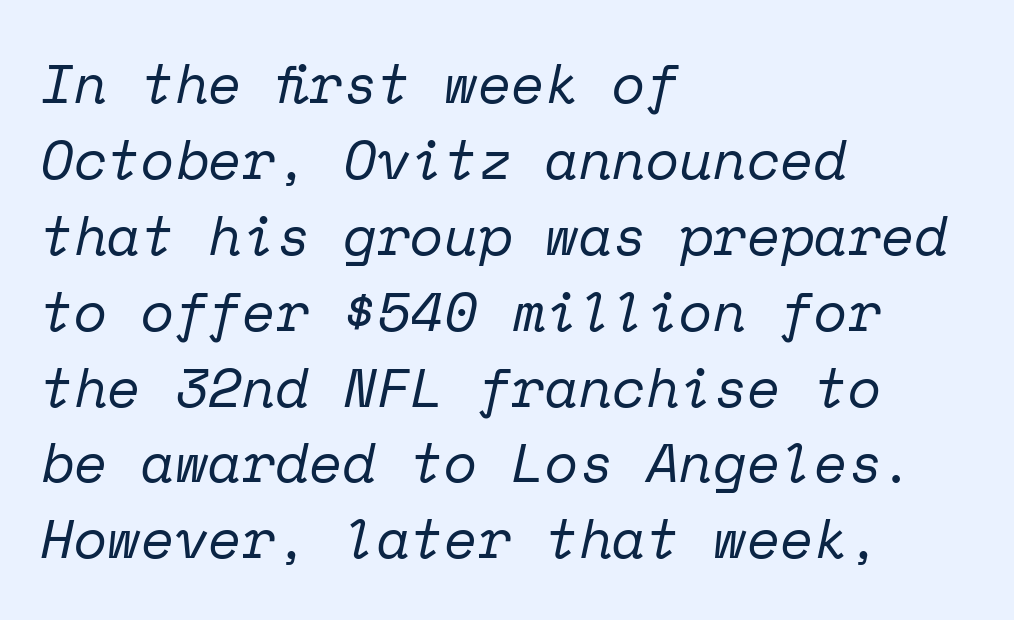
Q: Is the text bold? A: No.
Q: Is the text italic (slanted)? A: Yes, it leans right by about 12 degrees.
Q: Is the typeface a serif or a sans-serif typeface? A: Serif.
Q: Is the text underlined? A: No.
Q: How is the paragraph aligned? A: Left-aligned.
Q: Is the spacing between letters normal or unusually wide? A: Normal.
Q: Is the spacing between lines tight, normal or loose? A: Normal.
Q: Width (condensed, normal, or wide)? A: Normal.
Q: Stroke contrast? A: Low.
Q: x-height? A: Medium.
Q: Monospaced? A: Yes.
